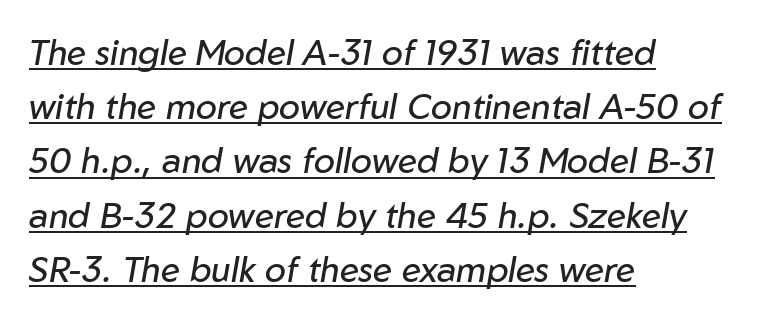
The image shows 35 px regular-weight type, italic (leaning right); set left-aligned, normal line spacing (1.55x), normal letter spacing, underlined; low stroke contrast and a medium x-height.
